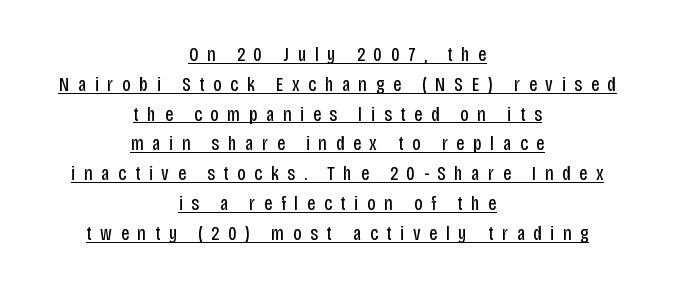
Interline gaps are of average width in this sample. You can see a thin bar hugging the bottom of the glyphs. The rag falls on both sides of this text block equally. Stems here are at most as thick as an everyday book face. Is there any slant? The stems are plumb. Observe the wide spacing: letters keep a clear distance from each other.
